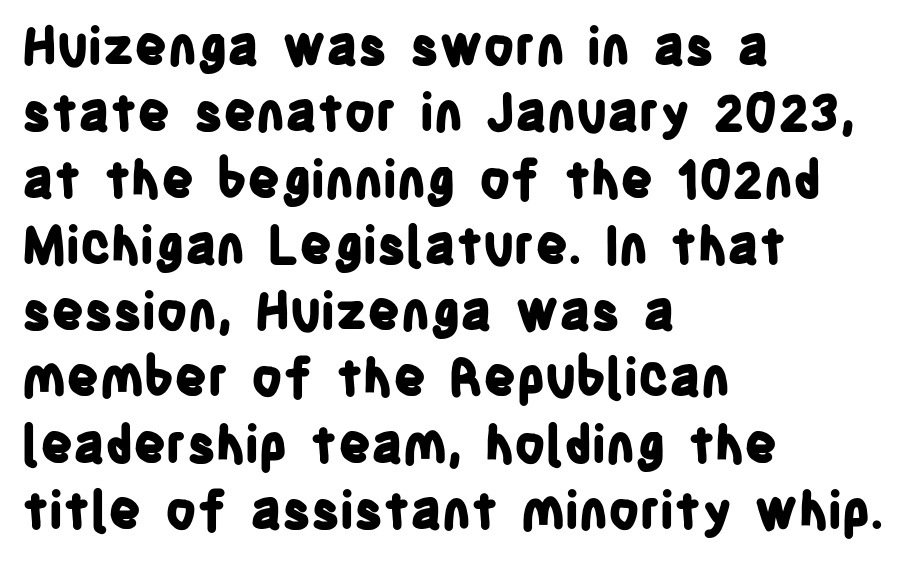
Stroke terminals: plain, sans-serif. Letters rest on an invisible, unmarked baseline. Each word holds together tightly as a unit, with standard inter-letter gaps. Here the designer chose a conventional face with non-uniform glyph widths.
